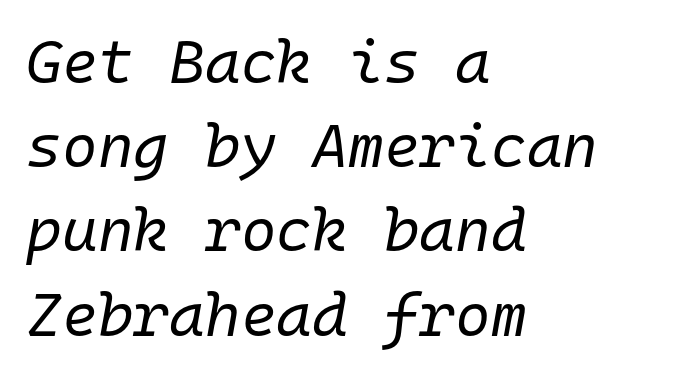
Q: Is the text bold? A: No.
Q: Is the text italic (slanted)? A: Yes, it leans right by about 10 degrees.
Q: Is the text underlined? A: No.
Q: How is the paragraph aligned? A: Left-aligned.
Q: Is the spacing between letters normal or unusually wide? A: Normal.
Q: Is the spacing between lines tight, normal or loose? A: Normal.
Q: Width (condensed, normal, or wide)? A: Normal.
Q: Stroke contrast? A: Low.
Q: x-height? A: Medium.
Q: Monospaced? A: Yes.
